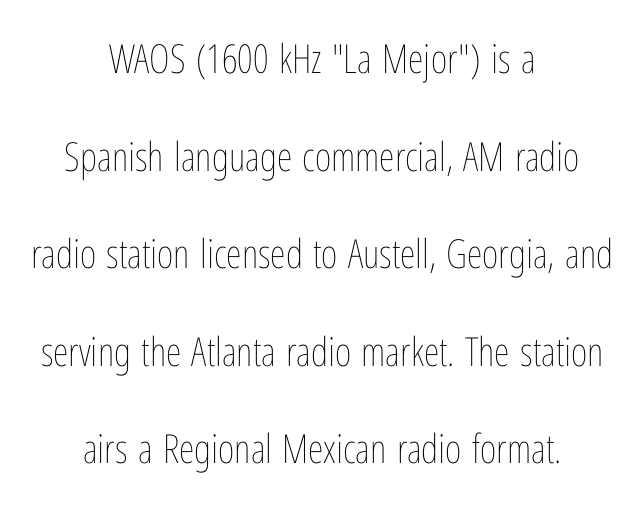
{"italic": "no", "bold": "no", "weight": "thin", "width": "condensed", "stroke_contrast": "low", "x_height": "medium", "monospaced": "no", "underline": "no", "align": "center", "line_spacing": "loose", "line_spacing_ratio": 2.44, "letter_spacing": "normal", "letter_spacing_em": 0.0, "glyph_px": 40}
